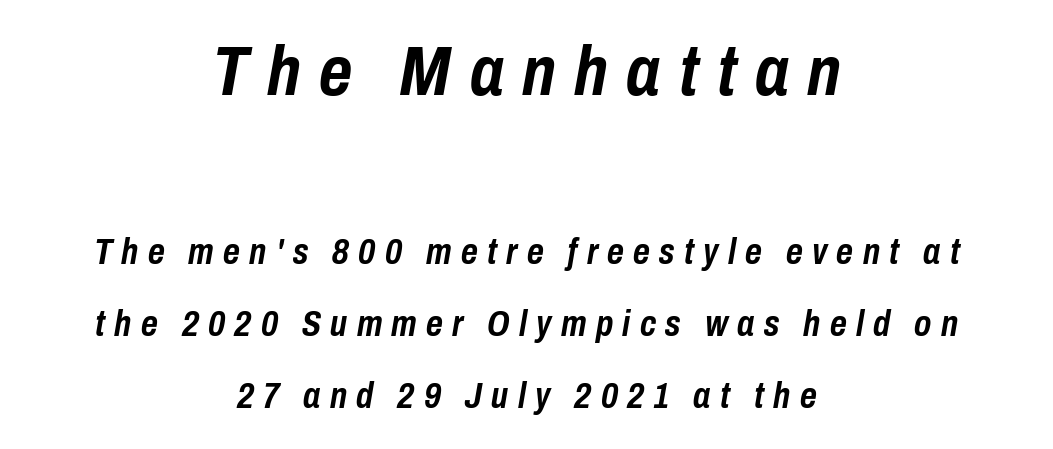
The image shows 71 px semibold, condensed type, italic (leaning right); set centered, loose line spacing (2.01x), unusually wide letter spacing (+0.26 em), not underlined; the first (top) block is 1.97x larger; low stroke contrast and a medium x-height.
